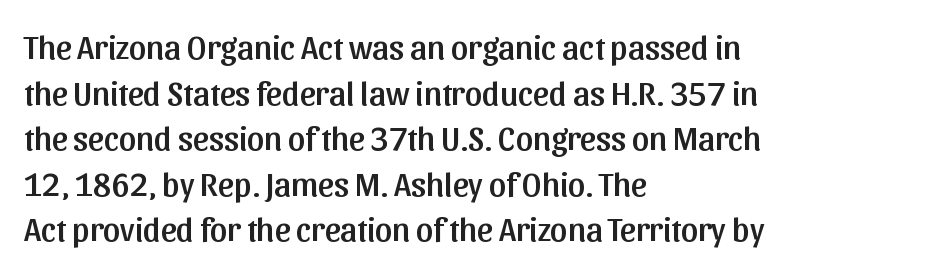
In terms of letterform style, serifs are entirely absent. These lines are set flush left with a ragged right edge. Baseline-to-baseline distance is the conventional proportion of letter height. Honestly, there is no underline to notice here at all. This sample uses an upright cut, with every glyph sitting square on the baseline.
